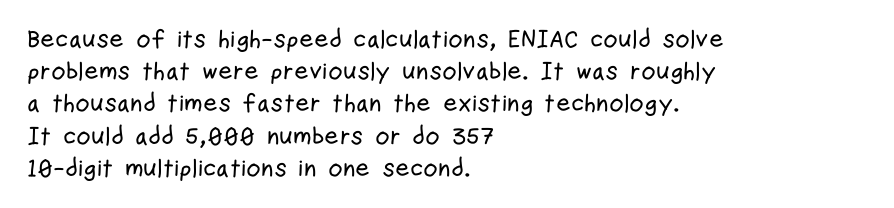
Q: Is the text italic (slanted)? A: No, it is upright.
Q: Is the text underlined? A: No.
Q: How is the paragraph aligned? A: Left-aligned.
Q: Is the spacing between letters normal or unusually wide? A: Normal.
Q: Is the spacing between lines tight, normal or loose? A: Normal.
